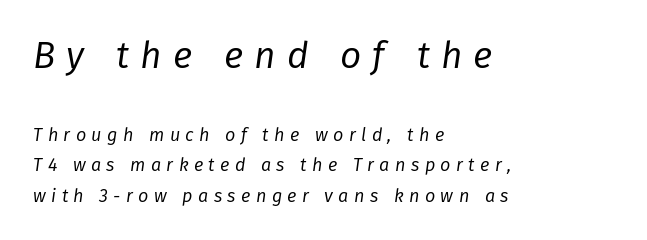
{"italic": "yes", "lean": "right", "slant_degrees": 8, "bold": "no", "weight": "regular", "width": "normal", "stroke_contrast": "low", "x_height": "medium", "monospaced": "no", "underline": "no", "align": "left", "line_spacing": "normal", "line_spacing_ratio": 1.67, "letter_spacing": "wide", "letter_spacing_em": 0.3, "larger_block": "first", "size_ratio": 2.06, "glyph_px": 37}
